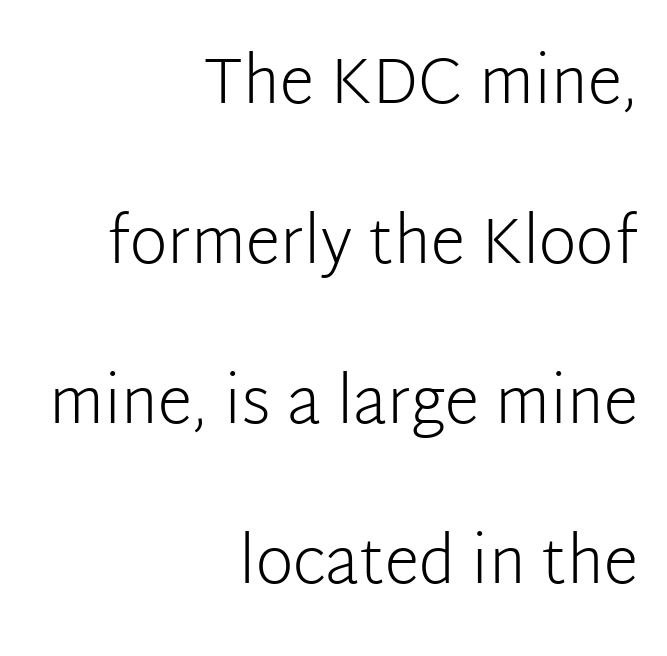
The image shows 64 px light sans-serif type, upright; set right-aligned, loose line spacing (2.5x), normal letter spacing, not underlined; low stroke contrast and a medium x-height.
